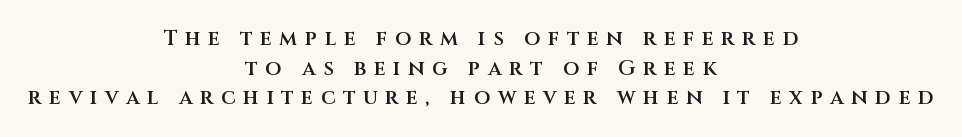
Q: Is the text bold? A: Semi-bold.
Q: Is the text italic (slanted)? A: No, it is upright.
Q: Is the text underlined? A: No.
Q: How is the paragraph aligned? A: Centered.
Q: Is the spacing between letters normal or unusually wide? A: Unusually wide.
Q: Is the spacing between lines tight, normal or loose? A: Normal.
